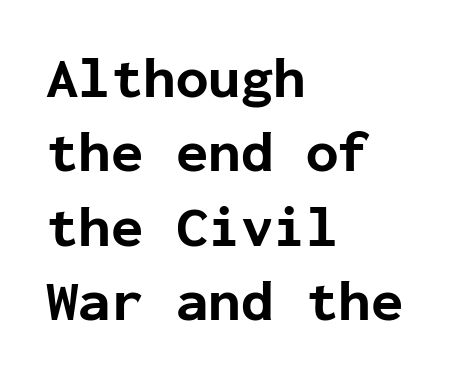
Q: Is the text bold? A: Yes.
Q: Is the text italic (slanted)? A: No, it is upright.
Q: Is the typeface a serif or a sans-serif typeface? A: Sans-serif.
Q: Is the text underlined? A: No.
Q: How is the paragraph aligned? A: Left-aligned.
Q: Is the spacing between letters normal or unusually wide? A: Normal.
Q: Is the spacing between lines tight, normal or loose? A: Normal.
Q: Width (condensed, normal, or wide)? A: Normal.
Q: Stroke contrast? A: Low.
Q: x-height? A: Medium.
Q: Monospaced? A: Yes.
